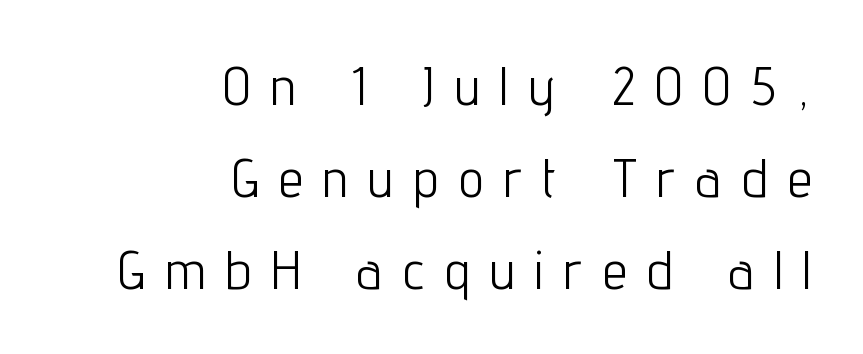
{"serif": "no", "italic": "no", "bold": "no", "weight": "light", "width": "condensed", "stroke_contrast": "low", "x_height": "medium", "monospaced": "no", "underline": "no", "align": "right", "line_spacing": "normal", "line_spacing_ratio": 1.67, "letter_spacing": "wide", "letter_spacing_em": 0.38, "glyph_px": 55}
